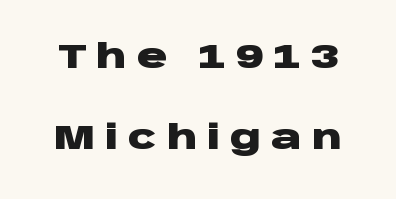
Set as a true bold cut, around the 700 mark. Does the leading feel generous? Absolutely, it's lavish. The foot of each line stays bare and open. Note the varied advance widths — an 'i' is clearly narrower than an 'm'.
